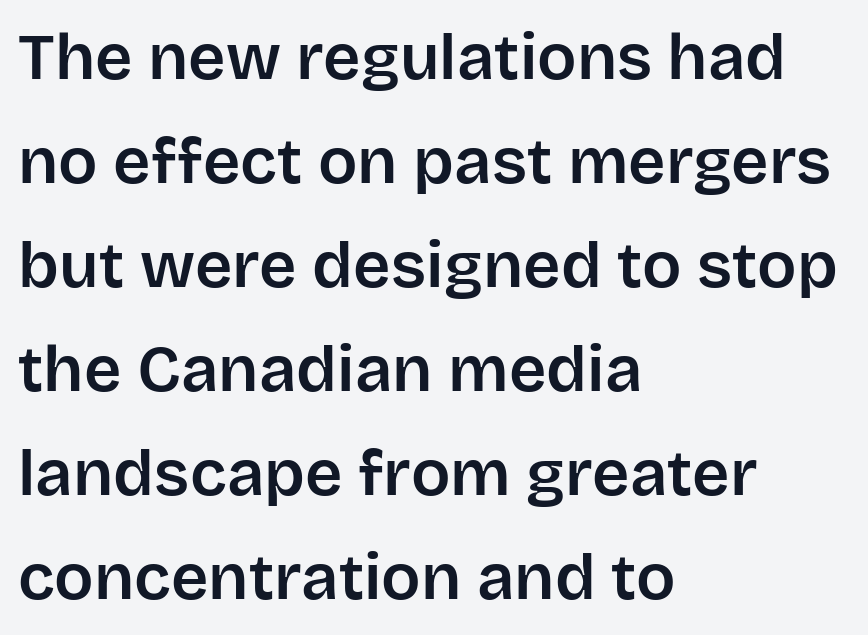
The image shows 65 px sans-serif type, upright; set left-aligned, normal line spacing (1.6x), normal letter spacing, not underlined; low stroke contrast and a large x-height.
